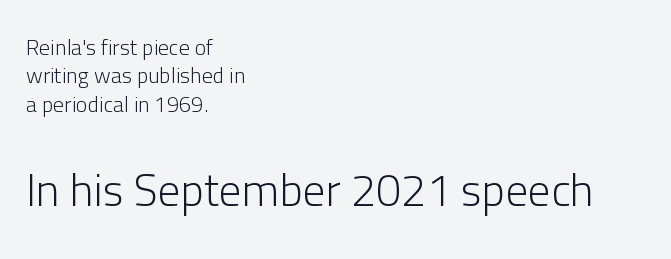
The space directly below the letters is spotless. These lines are rendered in a variable-pitch font. Is the stroke heavy? The answer is a plain regular-or-lighter. Posture: vertical. Classification — sans serif.
